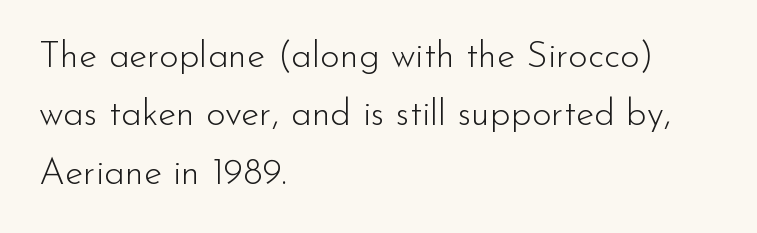
Ordinary non-slanted type is in use. The glyphs in this specimen are sans serif. Heaviness? Minimal to ordinary, like unemphasized prose. A typesetter would call this leading conventional body-copy spacing. Varying glyph widths throughout — classic text-font behaviour.
